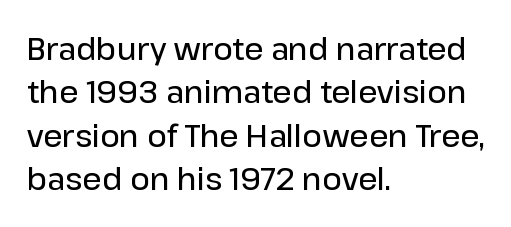
{"serif": "no", "italic": "no", "bold": "semi", "weight": "semibold", "width": "normal", "stroke_contrast": "low", "x_height": "medium", "monospaced": "no", "underline": "no", "align": "left", "line_spacing": "normal", "line_spacing_ratio": 1.45, "letter_spacing": "normal", "letter_spacing_em": 0.0, "glyph_px": 30}
